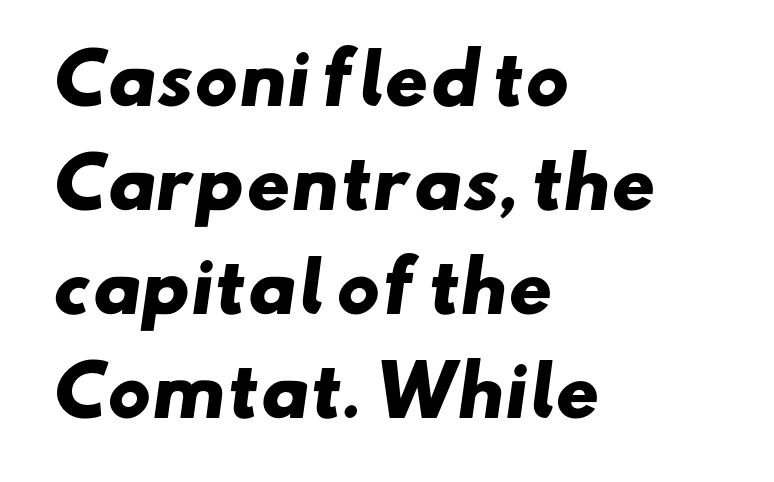
{"serif": "no", "bold": "yes", "weight": "heavy", "width": "wide", "stroke_contrast": "low", "x_height": "small", "monospaced": "no", "underline": "no", "align": "left", "line_spacing": "normal", "line_spacing_ratio": 1.53, "letter_spacing": "normal", "letter_spacing_em": 0.0, "glyph_px": 68}
